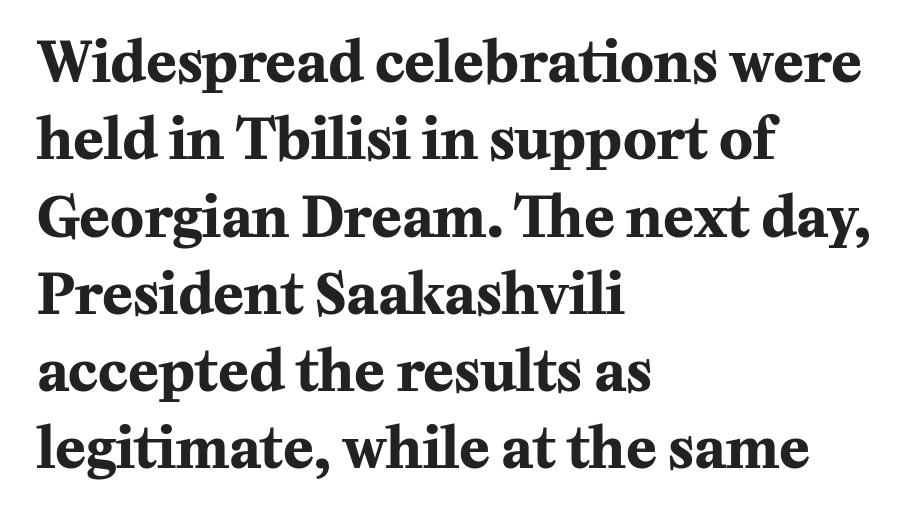
Q: Is the text bold? A: Yes.
Q: Is the text italic (slanted)? A: No, it is upright.
Q: Is the typeface a serif or a sans-serif typeface? A: Serif.
Q: Is the text underlined? A: No.
Q: How is the paragraph aligned? A: Left-aligned.
Q: Is the spacing between letters normal or unusually wide? A: Normal.
Q: Is the spacing between lines tight, normal or loose? A: Normal.
Q: Width (condensed, normal, or wide)? A: Normal.
Q: Stroke contrast? A: Medium.
Q: x-height? A: Medium.
Q: Monospaced? A: No.
